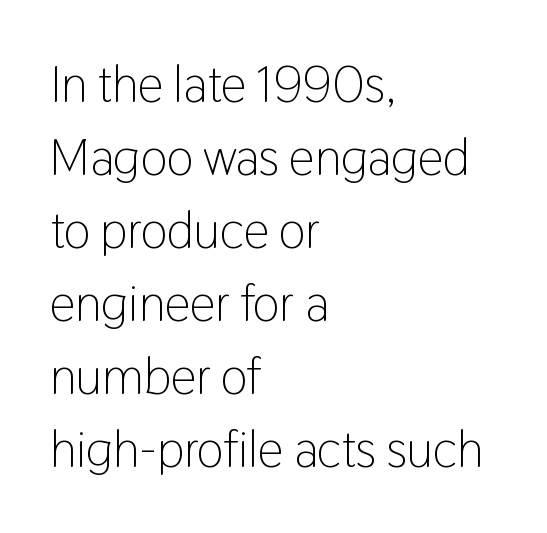
{"serif": "no", "italic": "no", "bold": "no", "weight": "light", "width": "condensed", "stroke_contrast": "low", "x_height": "medium", "monospaced": "no", "underline": "no", "align": "left", "line_spacing": "normal", "line_spacing_ratio": 1.43, "letter_spacing": "normal", "letter_spacing_em": 0.0, "glyph_px": 51}
